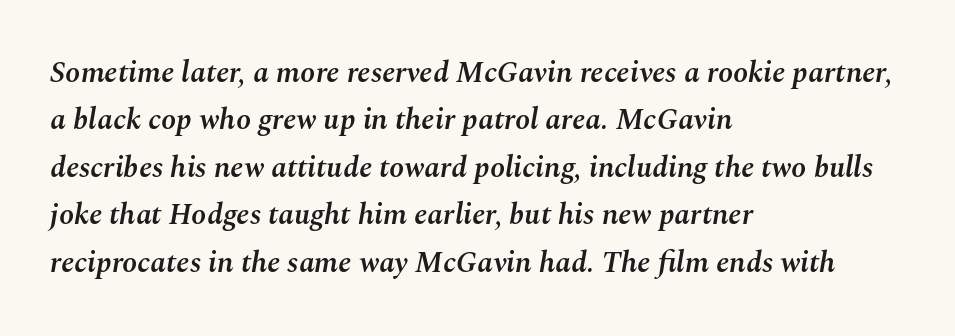
{"italic": "yes", "lean": "right", "slant_degrees": 10, "bold": "semi", "weight": "semibold", "width": "normal", "stroke_contrast": "medium", "x_height": "medium", "monospaced": "no", "underline": "no", "align": "left", "line_spacing": "normal", "line_spacing_ratio": 1.58, "letter_spacing": "normal", "letter_spacing_em": 0.0, "glyph_px": 30}
